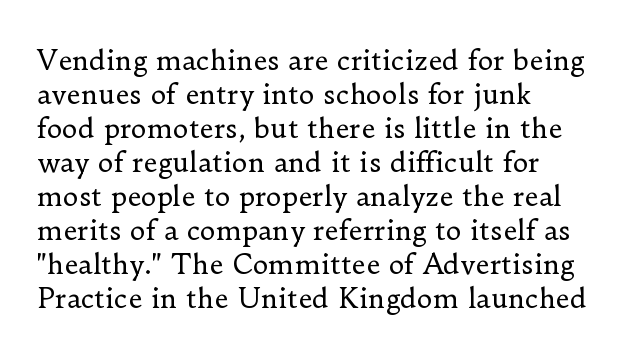
The image shows 27 px text type, upright; set left-aligned, normal line spacing (1.26x), normal letter spacing, not underlined.
